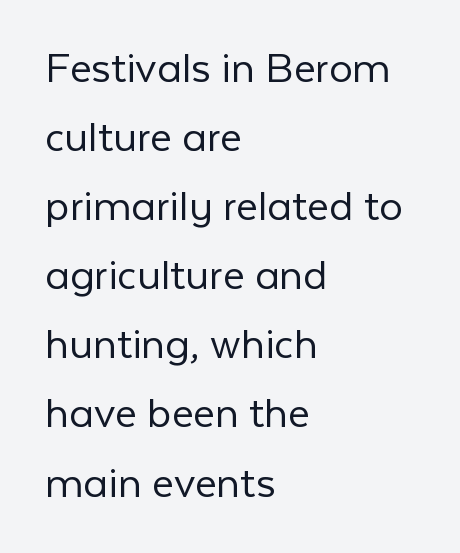
{"serif": "no", "italic": "no", "bold": "no", "weight": "light", "width": "normal", "stroke_contrast": "low", "x_height": "medium", "monospaced": "no", "underline": "no", "align": "left", "line_spacing": "normal", "line_spacing_ratio": 1.47, "letter_spacing": "normal", "letter_spacing_em": 0.0, "glyph_px": 47}
